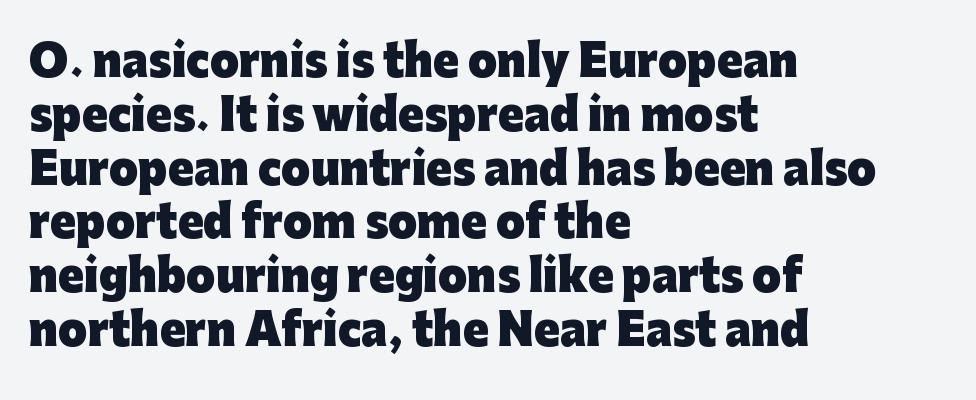
The paragraph has a hard left edge and a soft right edge. Character widths vary here, with narrow letters taking less room than wide ones. The type family on display is of the sans-serif kind. In terms of leading, this rendering sits right in the middle.
